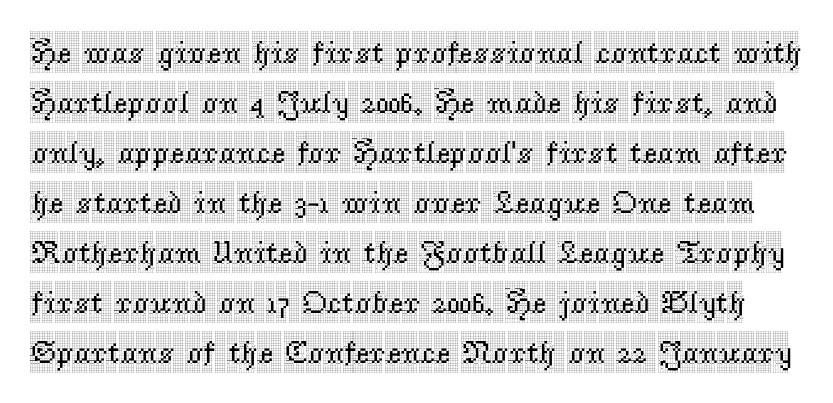
Q: Is the text italic (slanted)? A: No, it is upright.
Q: Is the typeface a serif or a sans-serif typeface? A: Serif.
Q: Is the text underlined? A: No.
Q: Is the spacing between letters normal or unusually wide? A: Normal.
Q: Is the spacing between lines tight, normal or loose? A: Normal.
Q: Width (condensed, normal, or wide)? A: Condensed.
Q: x-height? A: Large.
Q: Monospaced? A: No.
